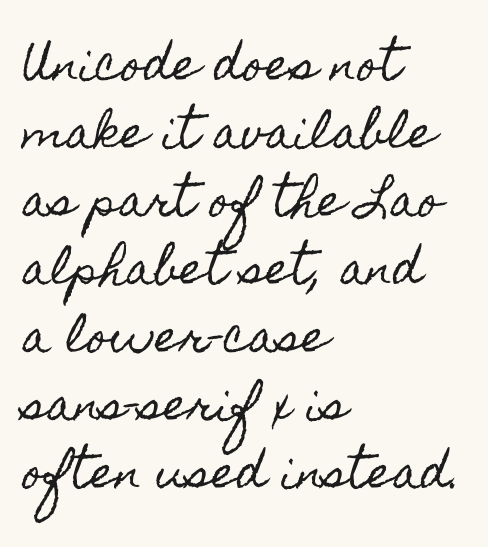
Think of a printed novel: that variable character pitch is what you see here. Tracking here is standard; glyphs follow each other at the usual distance. Quick note: underline off. One glance says typical: line gaps are just what's usual. Each line starts at the same left margin while the right side varies.
